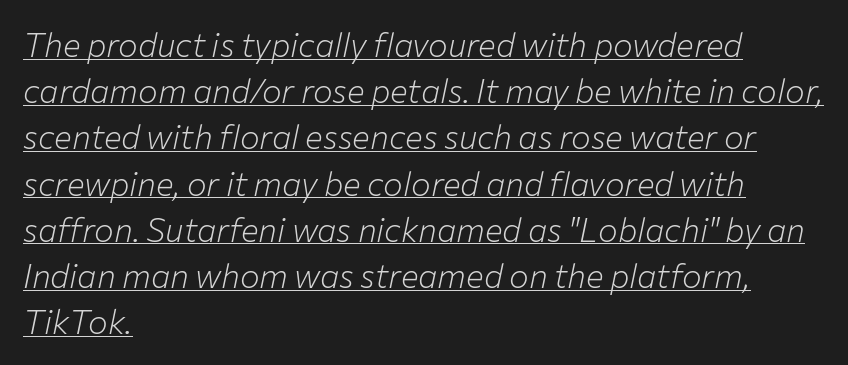
The image shows 33 px light type, italic (leaning right); set left-aligned, normal line spacing (1.4x), normal letter spacing, underlined; low stroke contrast and a medium x-height.
